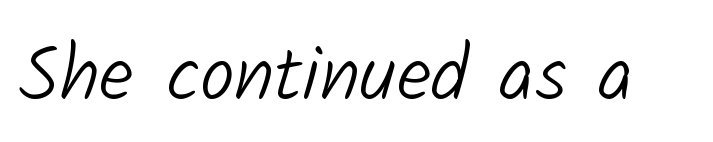
{"serif": "no", "bold": "no", "weight": "light", "width": "normal", "stroke_contrast": "low", "x_height": "medium", "monospaced": "no", "underline": "no", "letter_spacing": "normal", "letter_spacing_em": 0.0, "glyph_px": 78}
